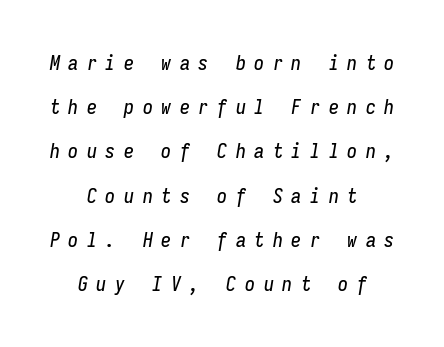
The lines in this sample share a center point and differ in where they start and stop. The specimen reads as italic at a glance. The words here are not underlined. The rendering uses a large line-height, opening up the rows.
